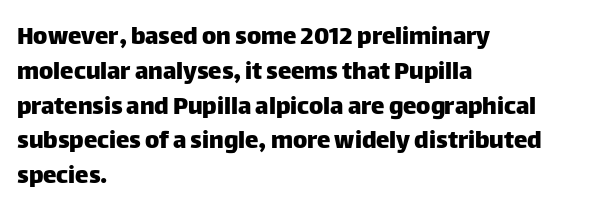
{"italic": "no", "underline": "no", "align": "left", "line_spacing": "normal", "line_spacing_ratio": 1.29, "letter_spacing": "normal", "letter_spacing_em": 0.0, "glyph_px": 27}
